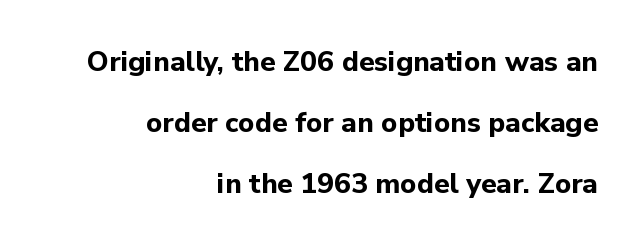
The block of text is sparse from top to bottom, with ample space between rows. Glance below the letters and you will spot only blank space. Is this a sans? Yes — the strokes have no serifs. The setting favours the right margin, as signatures and pull-quotes sometimes do.
